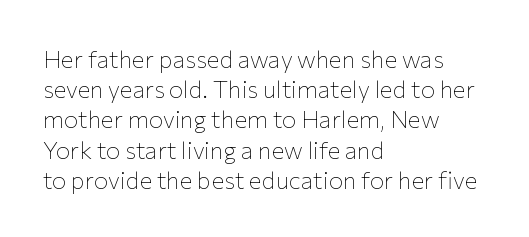
{"italic": "no", "bold": "no", "underline": "no", "align": "left", "line_spacing": "normal", "line_spacing_ratio": 1.26, "letter_spacing": "normal", "letter_spacing_em": 0.0, "glyph_px": 24}
